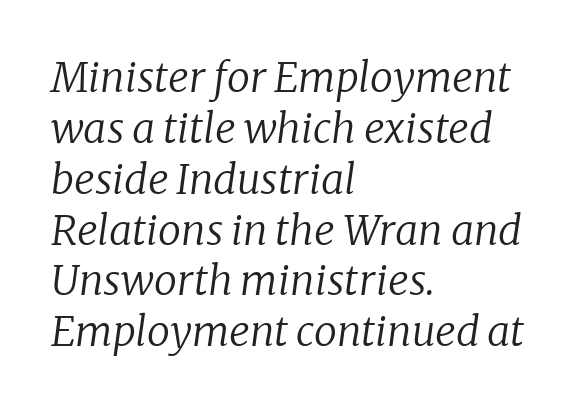
{"serif": "yes", "italic": "yes", "lean": "right", "slant_degrees": 8, "bold": "no", "weight": "regular", "width": "normal", "stroke_contrast": "low", "x_height": "medium", "monospaced": "no", "underline": "no", "align": "left", "line_spacing_ratio": 1.24, "letter_spacing": "normal", "letter_spacing_em": 0.0, "glyph_px": 41}
